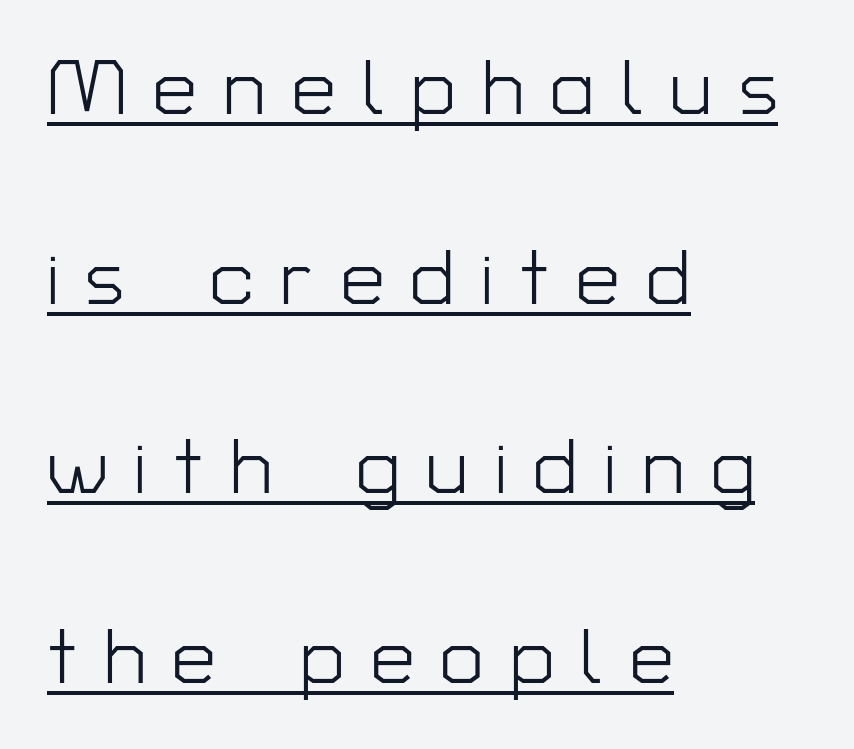
Is the letter spacing exaggerated? Yes — the characters are pushed far apart. The letters stand straight up with perfectly vertical stems. Nothing heavy about these letters — not bold at all. The ragged edge is on the right, which tells us the setting is flush left. Look at the bottom of the vertical strokes: they stop flat, with no serifs.
